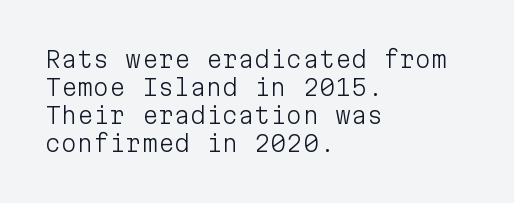
{"italic": "no", "bold": "no", "underline": "no", "align": "left", "line_spacing_ratio": 1.22, "letter_spacing": "normal", "letter_spacing_em": 0.0, "glyph_px": 23}
